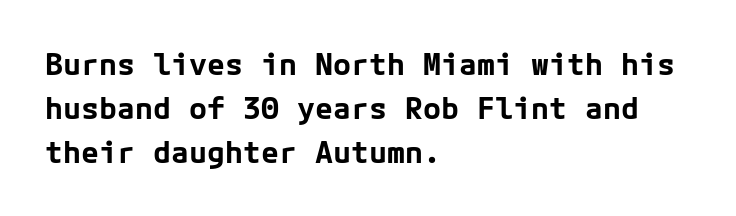
To sum up the face: it is a sans, with no serifs. The area under the type is left untouched. The letters are bold, with thick, heavy strokes. Alignment: flush left. Successive baselines arrive at the customary interval. Characters follow at the spacing the type designer built in.
